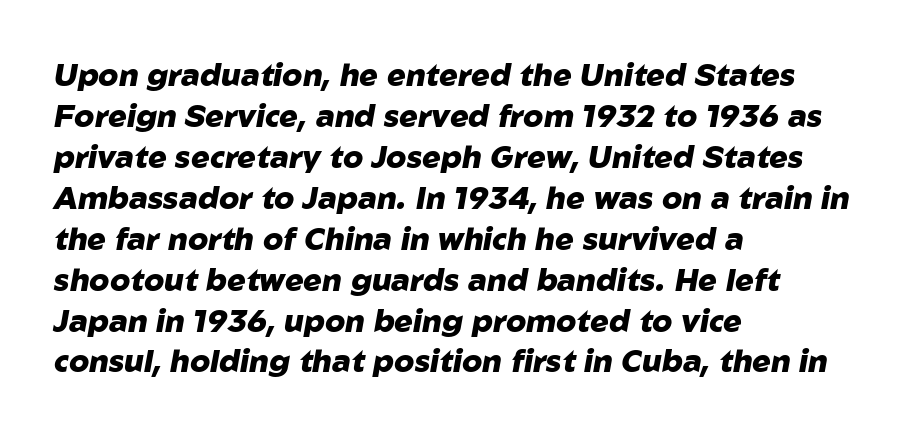
The image shows 31 px heavy type, italic (leaning right); set left-aligned, normal line spacing (1.32x), normal letter spacing, not underlined; low stroke contrast and a medium x-height.
